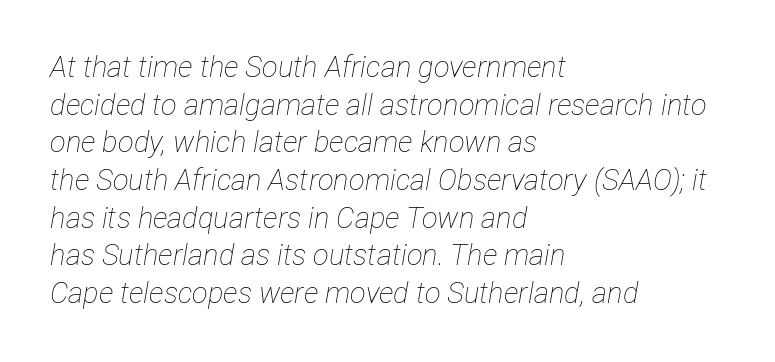
Q: Is the text bold? A: No.
Q: Is the text italic (slanted)? A: Yes, it leans right by about 12 degrees.
Q: Is the text underlined? A: No.
Q: How is the paragraph aligned? A: Left-aligned.
Q: Is the spacing between letters normal or unusually wide? A: Normal.
Q: Is the spacing between lines tight, normal or loose? A: Normal.
Q: Width (condensed, normal, or wide)? A: Condensed.
Q: Stroke contrast? A: Low.
Q: x-height? A: Medium.
Q: Monospaced? A: No.
